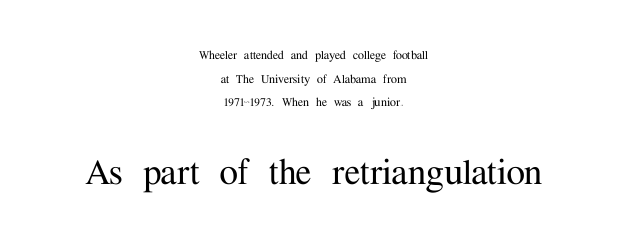
Q: Is the text italic (slanted)? A: No, it is upright.
Q: Is the typeface a serif or a sans-serif typeface? A: Serif.
Q: Is the text underlined? A: No.
Q: How is the paragraph aligned? A: Centered.
Q: Is the spacing between letters normal or unusually wide? A: Normal.
Q: Is the spacing between lines tight, normal or loose? A: Normal.
Q: Which block of text is set in a larger size, the first (top) or the second (bottom)? A: The second (bottom) one.
Q: Width (condensed, normal, or wide)? A: Normal.
Q: Stroke contrast? A: Medium.
Q: x-height? A: Medium.
Q: Monospaced? A: No.
